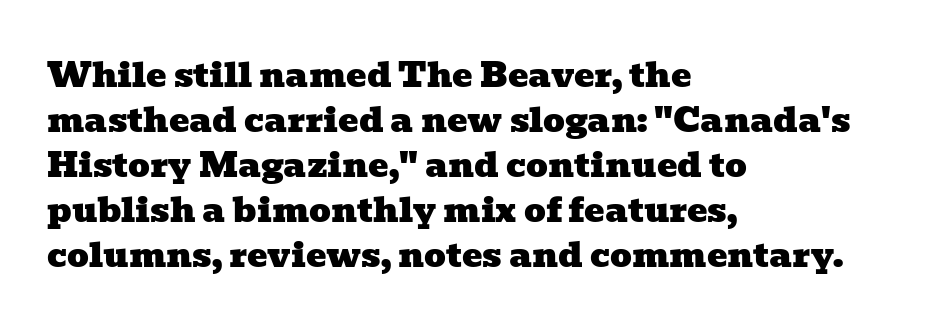
Q: Is the typeface a serif or a sans-serif typeface? A: Serif.
Q: Is the text underlined? A: No.
Q: How is the paragraph aligned? A: Left-aligned.
Q: Is the spacing between letters normal or unusually wide? A: Normal.
Q: Is the spacing between lines tight, normal or loose? A: Normal.
Q: Width (condensed, normal, or wide)? A: Wide.
Q: Stroke contrast? A: Low.
Q: x-height? A: Medium.
Q: Monospaced? A: No.
